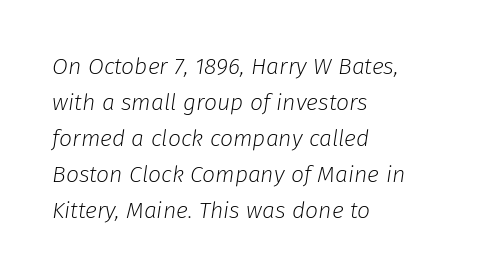
Q: Is the text bold? A: No.
Q: Is the text italic (slanted)? A: Yes, it leans right by about 8 degrees.
Q: Is the text underlined? A: No.
Q: How is the paragraph aligned? A: Left-aligned.
Q: Is the spacing between letters normal or unusually wide? A: Normal.
Q: Is the spacing between lines tight, normal or loose? A: Normal.
